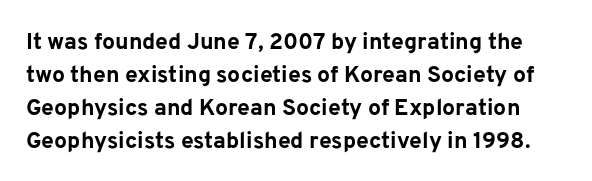
Q: Is the text bold? A: Yes.
Q: Is the text italic (slanted)? A: No, it is upright.
Q: Is the text underlined? A: No.
Q: Is the spacing between letters normal or unusually wide? A: Normal.
Q: Is the spacing between lines tight, normal or loose? A: Normal.
